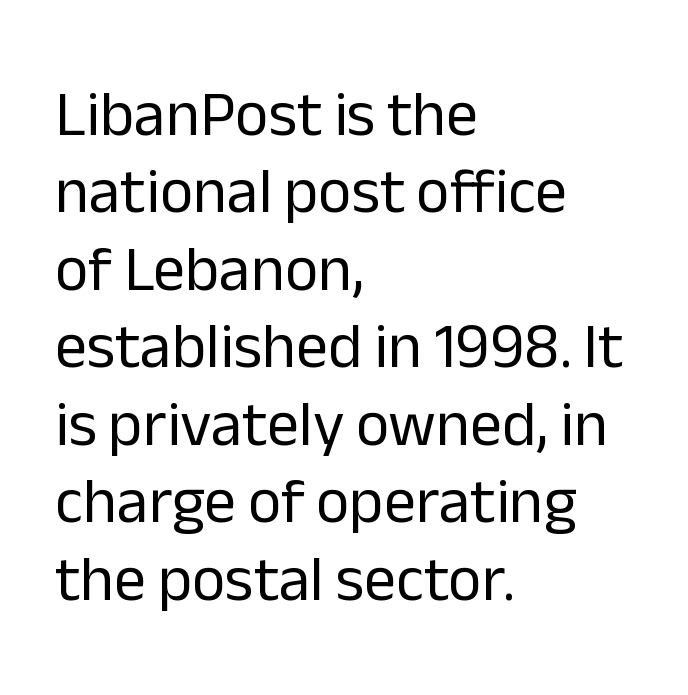
{"serif": "no", "italic": "no", "bold": "no", "weight": "regular", "width": "normal", "stroke_contrast": "low", "x_height": "medium", "monospaced": "no", "underline": "no", "align": "left", "line_spacing_ratio": 1.21, "letter_spacing": "normal", "letter_spacing_em": 0.0, "glyph_px": 64}
